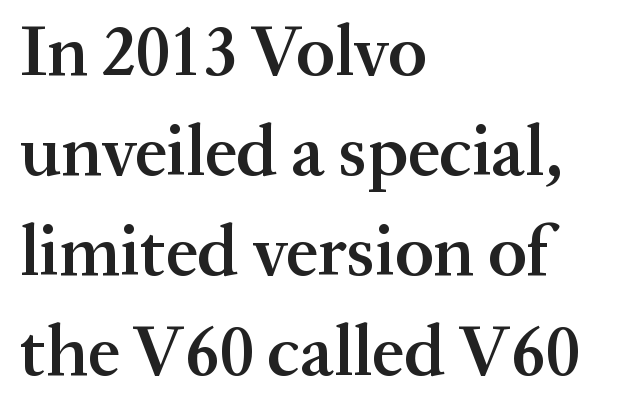
{"serif": "yes", "italic": "no", "bold": "semi", "weight": "semibold", "width": "normal", "stroke_contrast": "medium", "x_height": "medium", "monospaced": "no", "underline": "no", "align": "left", "line_spacing": "normal", "line_spacing_ratio": 1.39, "letter_spacing": "normal", "letter_spacing_em": 0.0, "glyph_px": 72}
